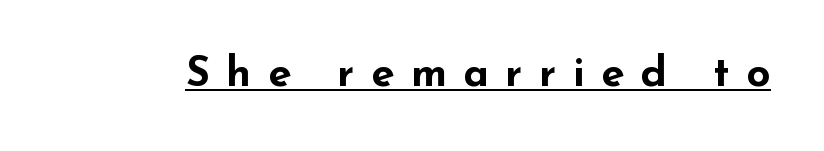
The image shows 42 px bold, wide sans-serif type, upright; set unusually wide letter spacing (+0.39 em), underlined; low stroke contrast and a small x-height.
